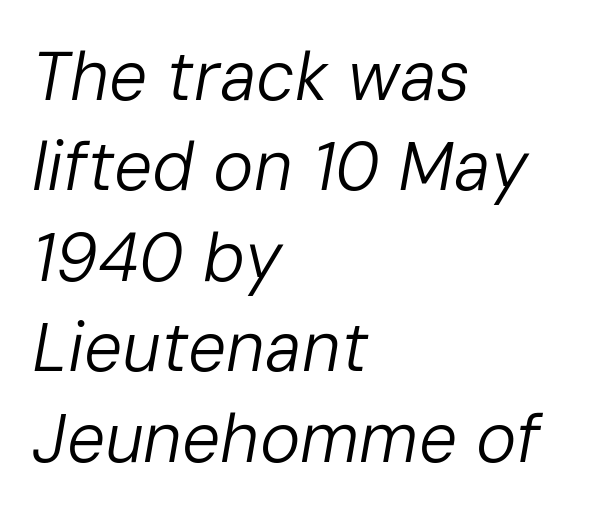
The image shows 68 px regular-weight type, italic (leaning right); set left-aligned, normal line spacing (1.33x), normal letter spacing, not underlined; low stroke contrast and a medium x-height.
